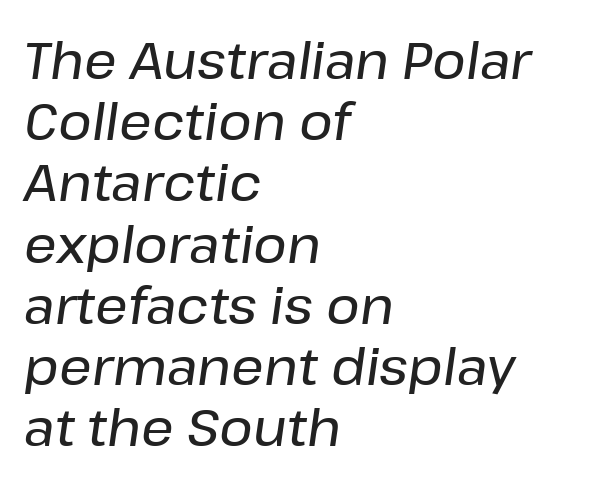
Q: Is the text italic (slanted)? A: Yes, it leans right by about 8 degrees.
Q: Is the text underlined? A: No.
Q: How is the paragraph aligned? A: Left-aligned.
Q: Is the spacing between letters normal or unusually wide? A: Normal.
Q: Width (condensed, normal, or wide)? A: Normal.
Q: Stroke contrast? A: Low.
Q: x-height? A: Medium.
Q: Monospaced? A: No.
